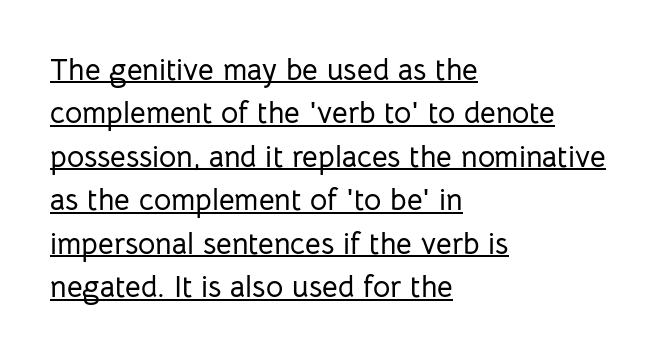
Q: Is the text italic (slanted)? A: No, it is upright.
Q: Is the typeface a serif or a sans-serif typeface? A: Sans-serif.
Q: Is the text underlined? A: Yes.
Q: How is the paragraph aligned? A: Left-aligned.
Q: Is the spacing between letters normal or unusually wide? A: Normal.
Q: Is the spacing between lines tight, normal or loose? A: Normal.
Q: Width (condensed, normal, or wide)? A: Normal.
Q: Stroke contrast? A: Low.
Q: x-height? A: Medium.
Q: Monospaced? A: No.
